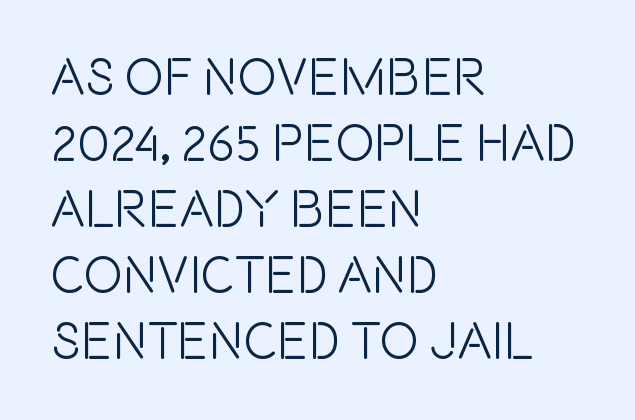
Q: Is the text italic (slanted)? A: No, it is upright.
Q: Is the typeface a serif or a sans-serif typeface? A: Sans-serif.
Q: Is the text underlined? A: No.
Q: How is the paragraph aligned? A: Left-aligned.
Q: Is the spacing between letters normal or unusually wide? A: Normal.
Q: Is the spacing between lines tight, normal or loose? A: Normal.
Q: Width (condensed, normal, or wide)? A: Condensed.
Q: x-height? A: Large.
Q: Monospaced? A: No.
